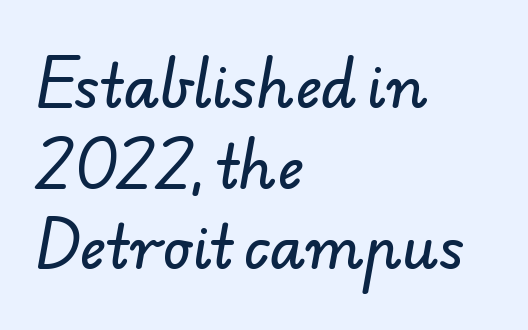
The face used here is rendered with its standard letterfit. Line beginnings align vertically; line endings do not. If you measured baseline to baseline, you'd find a middling distance. Think of a printed novel: that variable character pitch is what you see here. Look at the bottom of the vertical strokes: they stop flat, with no serifs.
